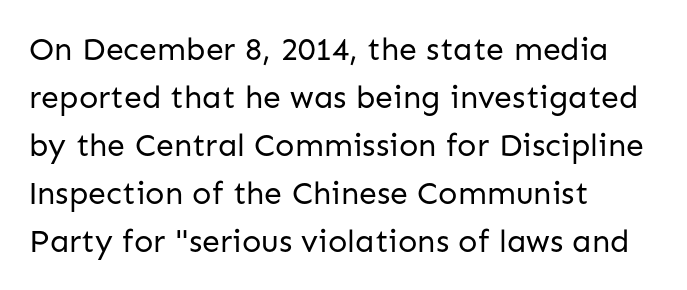
{"serif": "no", "italic": "no", "bold": "no", "weight": "regular", "width": "normal", "stroke_contrast": "low", "x_height": "medium", "monospaced": "no", "underline": "no", "align": "left", "line_spacing": "normal", "line_spacing_ratio": 1.5, "letter_spacing": "normal", "letter_spacing_em": 0.0, "glyph_px": 32}
